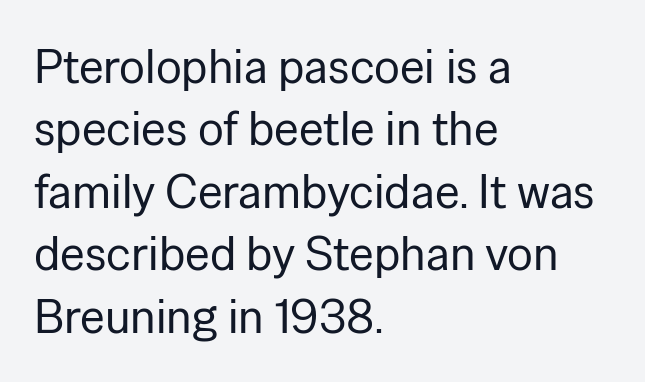
The image shows 48 px regular-weight sans-serif type, upright; set left-aligned, normal line spacing (1.3x), normal letter spacing, not underlined; low stroke contrast and a medium x-height.
